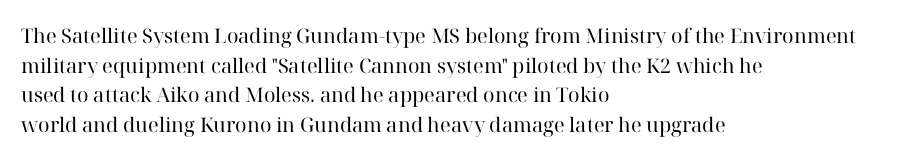
Compared with a typical body face, this is equally light or lighter still. The line texture is even and compact thanks to regular tracking. The space directly below the letters is spotless. Nope, not italic — everything's standing straight.
